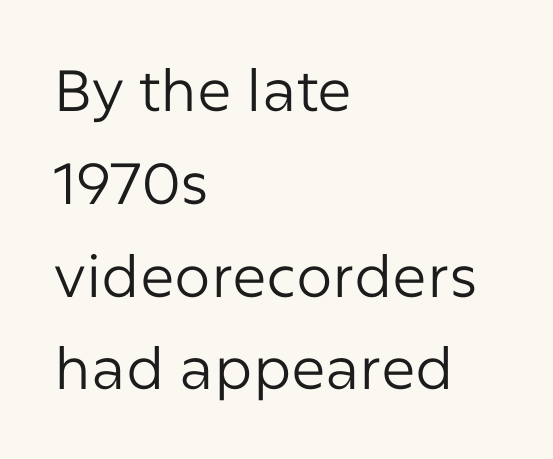
Q: Is the text bold? A: No.
Q: Is the text italic (slanted)? A: No, it is upright.
Q: Is the typeface a serif or a sans-serif typeface? A: Sans-serif.
Q: Is the text underlined? A: No.
Q: How is the paragraph aligned? A: Left-aligned.
Q: Is the spacing between letters normal or unusually wide? A: Normal.
Q: Is the spacing between lines tight, normal or loose? A: Normal.
Q: Width (condensed, normal, or wide)? A: Normal.
Q: Stroke contrast? A: Low.
Q: x-height? A: Medium.
Q: Monospaced? A: No.
